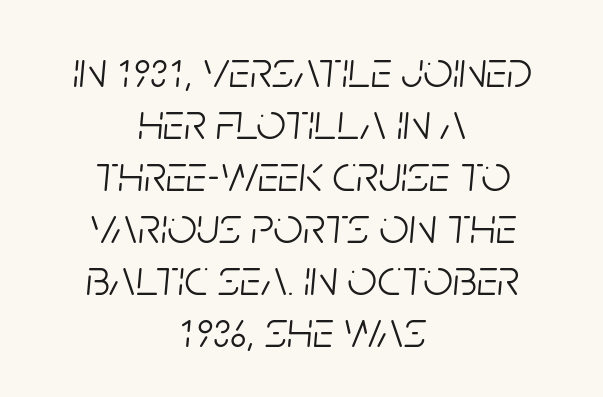
The image shows 52 px light, condensed type, italic (leaning right); set centered, tight line spacing (1.0x), normal letter spacing, not underlined; low stroke contrast and a large x-height.
